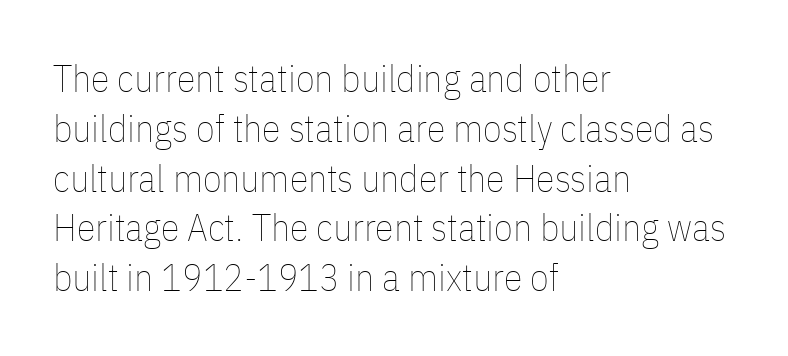
The image shows 38 px thin, condensed type, upright; set left-aligned, normal line spacing (1.31x), normal letter spacing, not underlined; low stroke contrast and a medium x-height.
